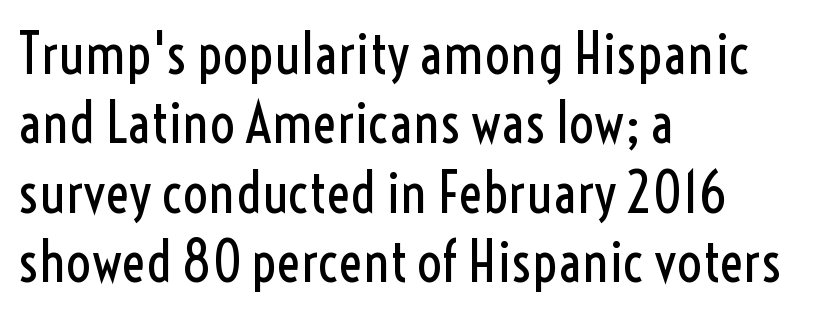
Here the designer chose a conventional face with non-uniform glyph widths. No italicization has been applied; the sample stays upright. The space directly below the letters is spotless. Nobody touched the tracking dial on this one. The font is comparable to plain body text, perhaps lighter.
